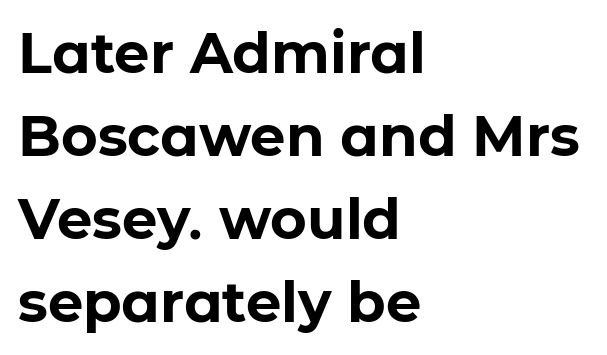
{"serif": "no", "italic": "no", "bold": "yes", "weight": "bold", "width": "normal", "stroke_contrast": "low", "x_height": "medium", "monospaced": "no", "underline": "no", "align": "left", "line_spacing": "normal", "line_spacing_ratio": 1.48, "letter_spacing": "normal", "letter_spacing_em": 0.0, "glyph_px": 56}
